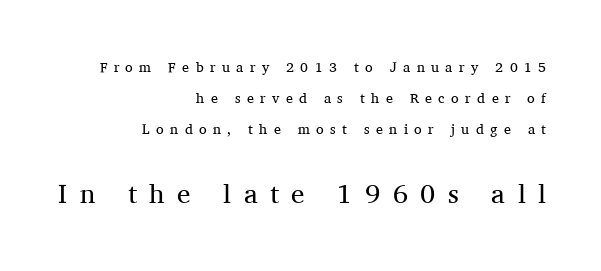
{"italic": "no", "bold": "no", "underline": "no", "align": "right", "line_spacing": "loose", "line_spacing_ratio": 2.23, "letter_spacing": "wide", "letter_spacing_em": 0.46, "larger_block": "second", "size_ratio": 1.93, "glyph_px": 27}
